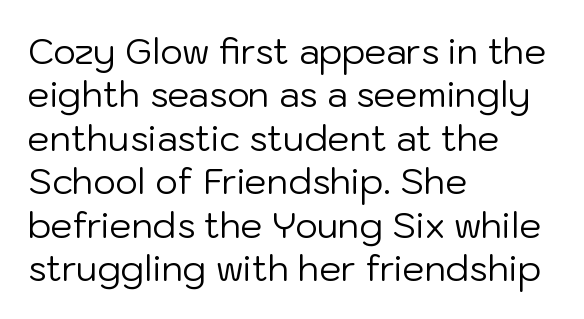
Q: Is the text bold? A: No.
Q: Is the text italic (slanted)? A: No, it is upright.
Q: Is the typeface a serif or a sans-serif typeface? A: Sans-serif.
Q: Is the text underlined? A: No.
Q: How is the paragraph aligned? A: Left-aligned.
Q: Is the spacing between letters normal or unusually wide? A: Normal.
Q: Width (condensed, normal, or wide)? A: Normal.
Q: Stroke contrast? A: Low.
Q: x-height? A: Medium.
Q: Monospaced? A: No.
